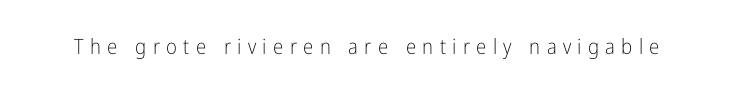
Q: Is the text bold? A: No.
Q: Is the text italic (slanted)? A: No, it is upright.
Q: Is the text underlined? A: No.
Q: Is the spacing between letters normal or unusually wide? A: Unusually wide.
